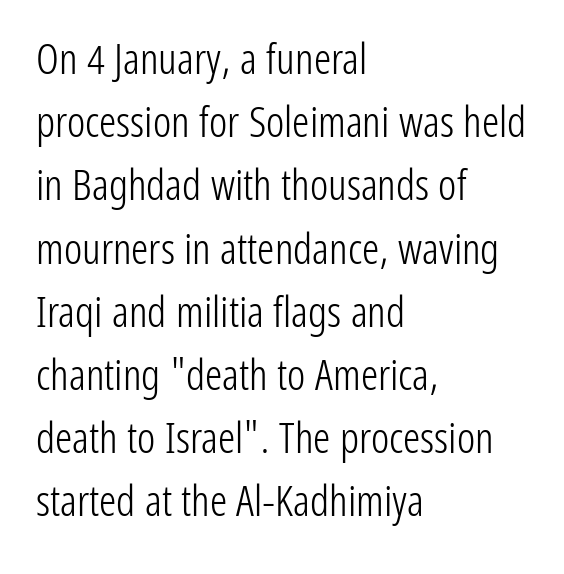
{"serif": "no", "italic": "no", "bold": "no", "weight": "light", "width": "condensed", "stroke_contrast": "low", "x_height": "medium", "monospaced": "no", "underline": "no", "align": "left", "line_spacing": "normal", "line_spacing_ratio": 1.47, "letter_spacing": "normal", "letter_spacing_em": 0.0, "glyph_px": 43}
